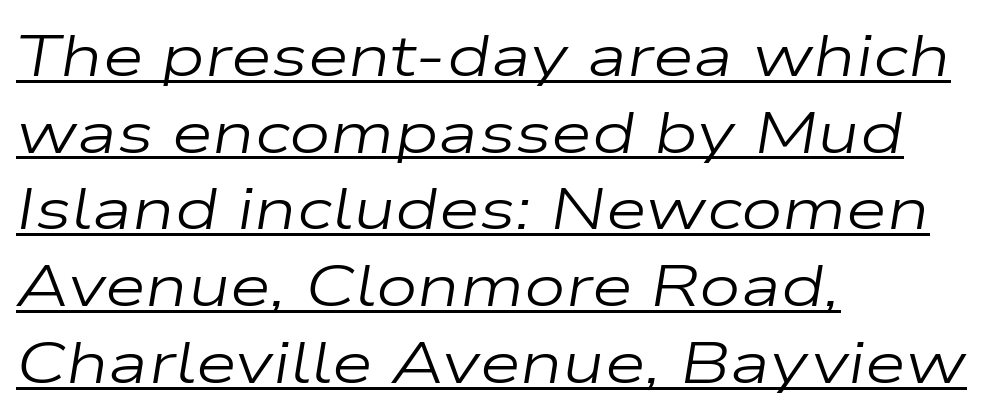
{"italic": "yes", "lean": "right", "slant_degrees": 9, "bold": "no", "weight": "regular", "width": "wide", "stroke_contrast": "low", "x_height": "medium", "monospaced": "no", "underline": "yes", "align": "left", "line_spacing": "normal", "line_spacing_ratio": 1.3, "letter_spacing": "normal", "letter_spacing_em": 0.0, "glyph_px": 59}
